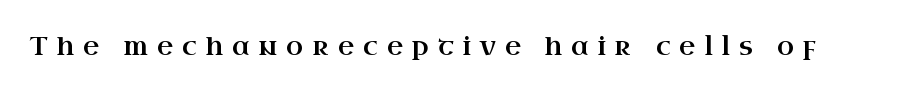
The image shows 25 px text type, upright; set unusually wide letter spacing (+0.36 em), not underlined.
